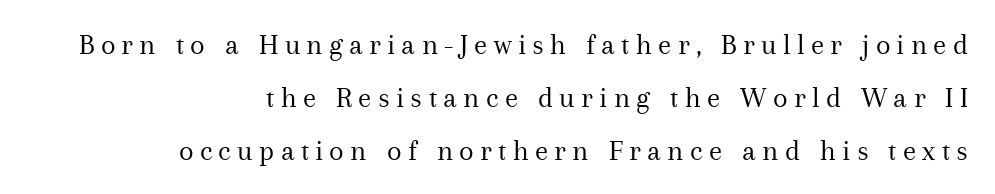
The image shows 30 px regular-weight serif type, upright; set right-aligned, line spacing 1.76x, unusually wide letter spacing (+0.21 em), not underlined; medium stroke contrast and a medium x-height.
